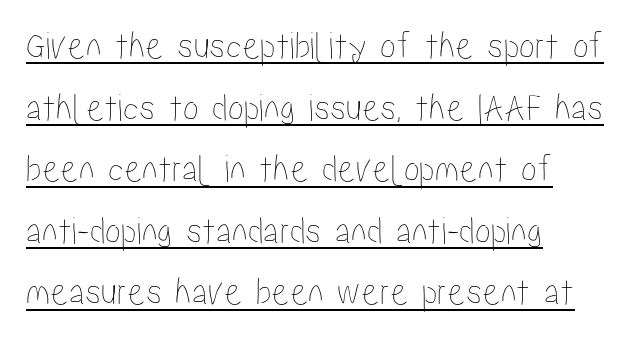
{"italic": "no", "width": "condensed", "stroke_contrast": "low", "x_height": "medium", "monospaced": "no", "underline": "yes", "align": "left", "line_spacing": "normal", "line_spacing_ratio": 1.54, "letter_spacing": "normal", "letter_spacing_em": 0.0, "glyph_px": 40}
